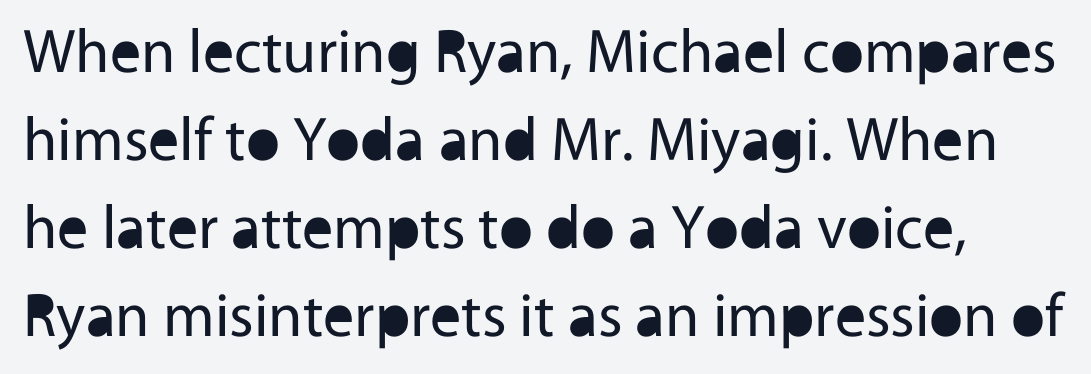
The image shows 62 px regular-weight sans-serif type, upright; set normal line spacing (1.42x), normal letter spacing, not underlined; a medium x-height.
